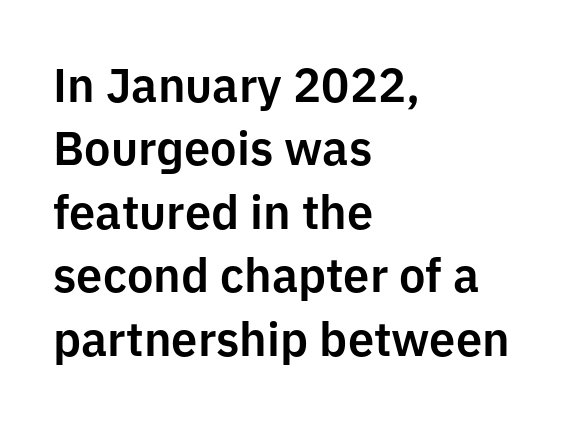
The line-height multiplier appears to be the usual default. Characters remain perfectly vertical along every line. The font family rendered here belongs to the sans-serif group. All the whitespace from short lines collects on the right. Descenders hang freely into open space.
